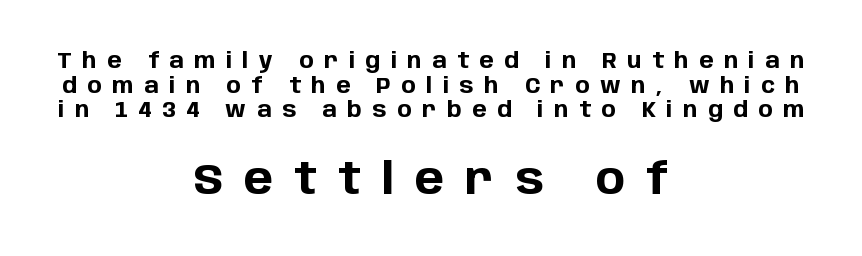
The passage shown is typed in a proportional face where columns would drift. The second block has been scaled up relative to the first. A typesetter would label this face a sans. The area under the type is left untouched. Look at the tracking — it's clearly loosened, letters drifting apart.
